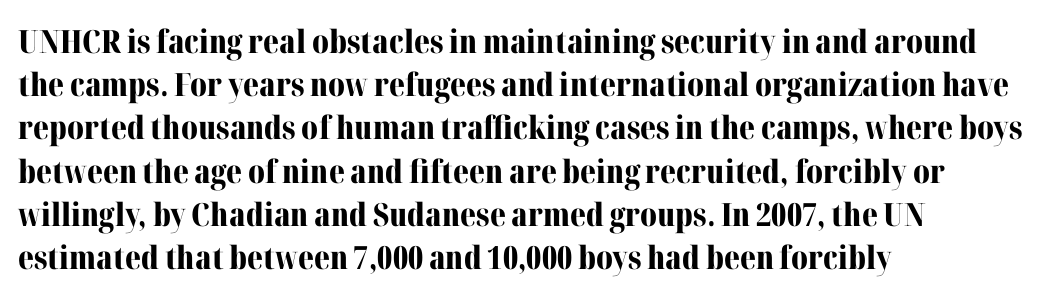
{"serif": "yes", "italic": "no", "bold": "yes", "weight": "bold", "width": "normal", "stroke_contrast": "medium", "x_height": "medium", "monospaced": "no", "underline": "no", "align": "left", "line_spacing": "normal", "line_spacing_ratio": 1.35, "letter_spacing": "normal", "letter_spacing_em": 0.0, "glyph_px": 32}
